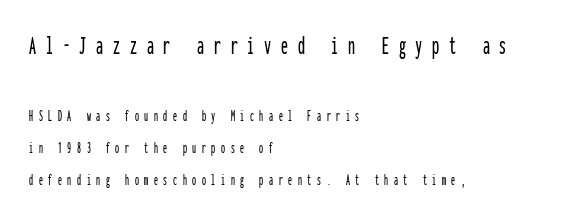
Looks like terminal output: every glyph gets an equal slot. The baseline area is clear. Loose tracking; the words dissolve into strings of separated letters. In CSS terms this would be text-align: left.
